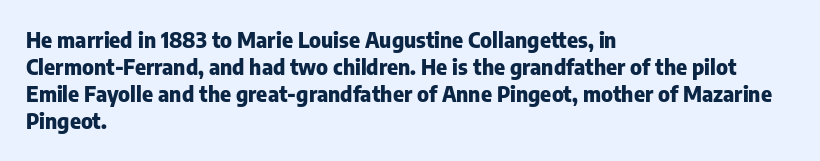
Q: Is the text bold? A: Yes.
Q: Is the text italic (slanted)? A: No, it is upright.
Q: Is the text underlined? A: No.
Q: How is the paragraph aligned? A: Left-aligned.
Q: Is the spacing between letters normal or unusually wide? A: Normal.
Q: Is the spacing between lines tight, normal or loose? A: Normal.
